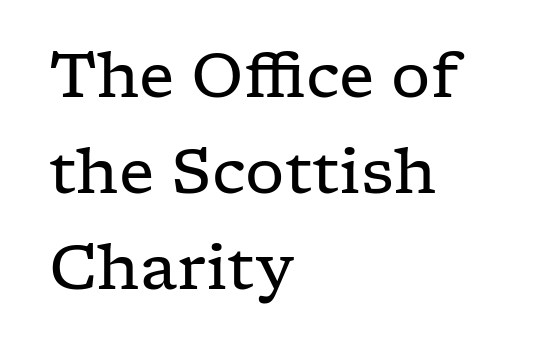
Each new line begins a customary step beneath the previous one. One-word summary of the alignment: left. Stroke mass is kept to a normal reading level or below. Anything drawn beneath the words? Only blank space.
